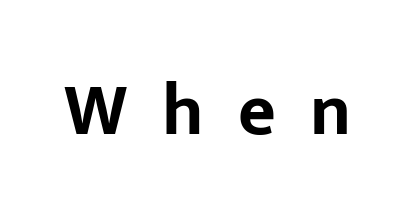
The image shows 73 px bold sans-serif type, upright; set unusually wide letter spacing (+0.47 em), not underlined; low stroke contrast and a medium x-height.
